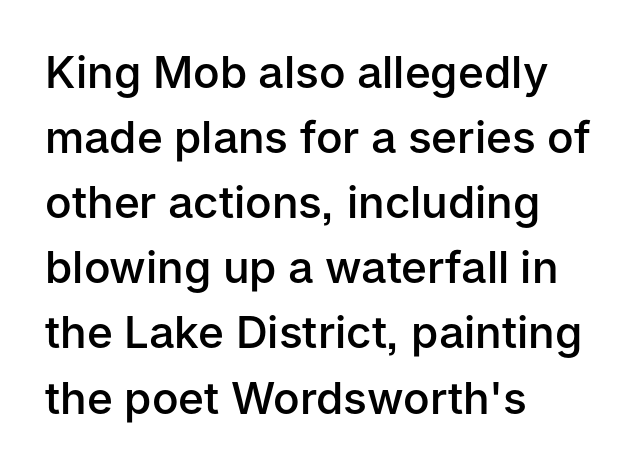
Q: Is the text bold? A: Semi-bold.
Q: Is the text italic (slanted)? A: No, it is upright.
Q: Is the typeface a serif or a sans-serif typeface? A: Sans-serif.
Q: Is the text underlined? A: No.
Q: How is the paragraph aligned? A: Left-aligned.
Q: Is the spacing between letters normal or unusually wide? A: Normal.
Q: Is the spacing between lines tight, normal or loose? A: Normal.
Q: Width (condensed, normal, or wide)? A: Normal.
Q: Stroke contrast? A: Low.
Q: x-height? A: Medium.
Q: Monospaced? A: No.
